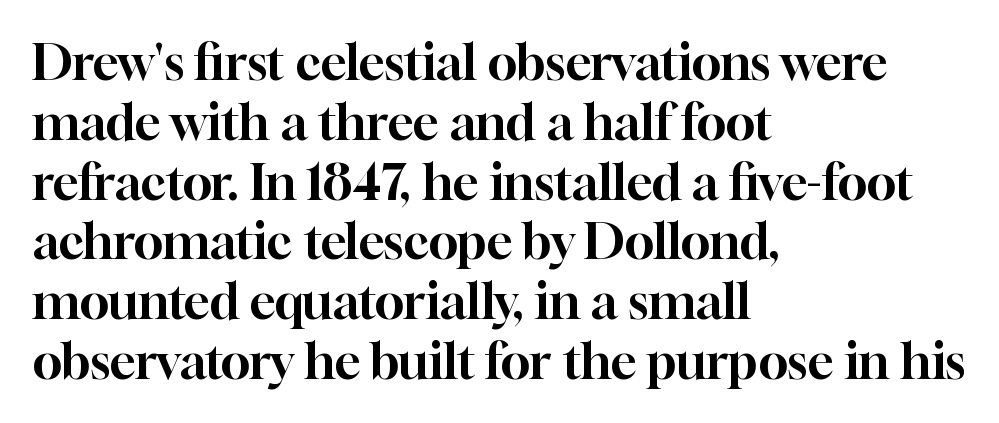
Q: Is the text italic (slanted)? A: No, it is upright.
Q: Is the typeface a serif or a sans-serif typeface? A: Serif.
Q: Is the text underlined? A: No.
Q: How is the paragraph aligned? A: Left-aligned.
Q: Is the spacing between letters normal or unusually wide? A: Normal.
Q: Width (condensed, normal, or wide)? A: Normal.
Q: Stroke contrast? A: High.
Q: x-height? A: Medium.
Q: Monospaced? A: No.
